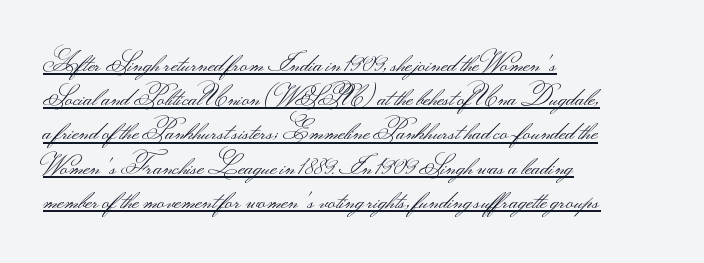
The image shows 25 px text type; set left-aligned, normal line spacing (1.37x), normal letter spacing, underlined.
